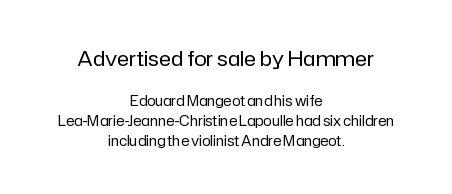
{"italic": "no", "bold": "no", "underline": "no", "align": "center", "line_spacing": "normal", "line_spacing_ratio": 1.43, "letter_spacing": "normal", "letter_spacing_em": 0.0, "larger_block": "first", "size_ratio": 1.5, "glyph_px": 21}
